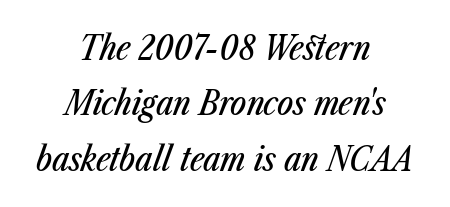
The line texture is even and compact thanks to regular tracking. Reading down the column, the eye jumps a familiar distance to each next line. Descender tails drop into unmarked territory. There's an unmistakable incline to the writing here.
